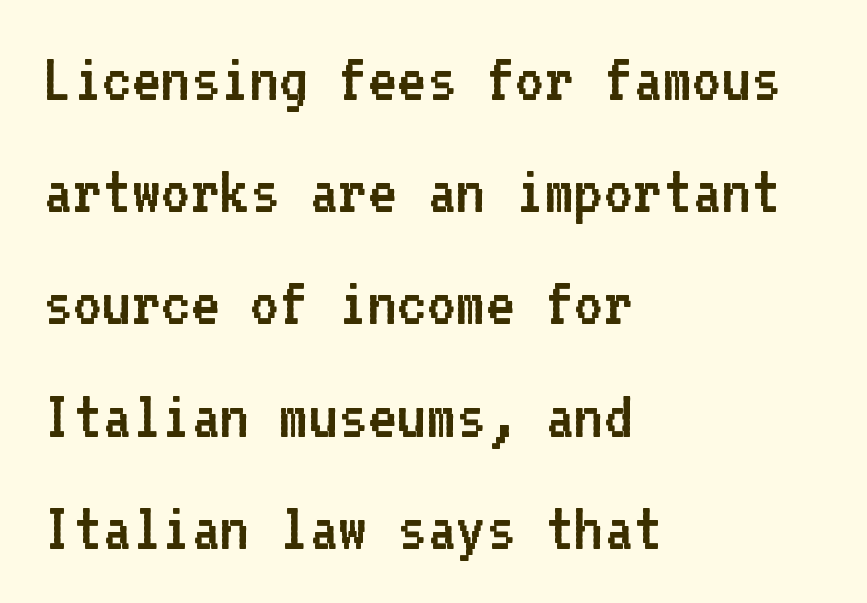
Look at the bottom of the vertical strokes: they stop flat, with no serifs. Ascenders rise straight up at ninety degrees. The weight tops out at a normal text grade. A student would call this left alignment; a typographer would say flush left, rag right.
